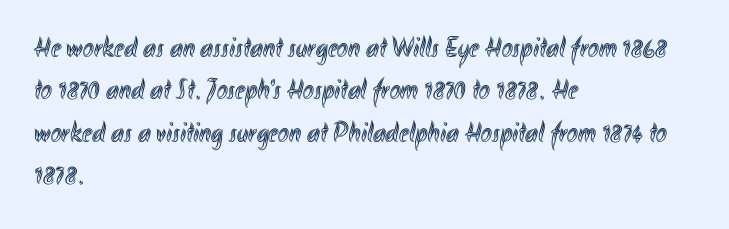
Q: Is the text italic (slanted)? A: Yes.
Q: Is the text underlined? A: No.
Q: How is the paragraph aligned? A: Left-aligned.
Q: Is the spacing between letters normal or unusually wide? A: Normal.
Q: Is the spacing between lines tight, normal or loose? A: Normal.
Q: Width (condensed, normal, or wide)? A: Condensed.
Q: x-height? A: Small.
Q: Monospaced? A: No.
